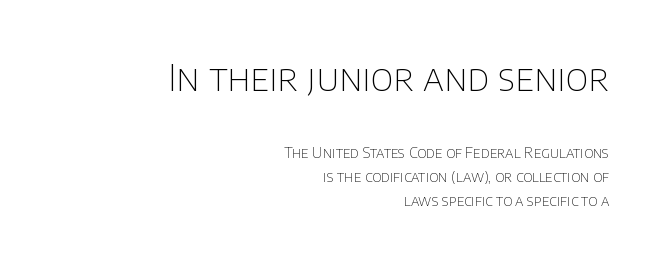
{"serif": "no", "italic": "no", "bold": "no", "weight": "thin", "width": "normal", "stroke_contrast": "low", "x_height": "large", "monospaced": "no", "underline": "no", "align": "right", "line_spacing": "normal", "line_spacing_ratio": 1.62, "letter_spacing": "normal", "letter_spacing_em": 0.0, "larger_block": "first", "size_ratio": 2.47, "glyph_px": 37}
